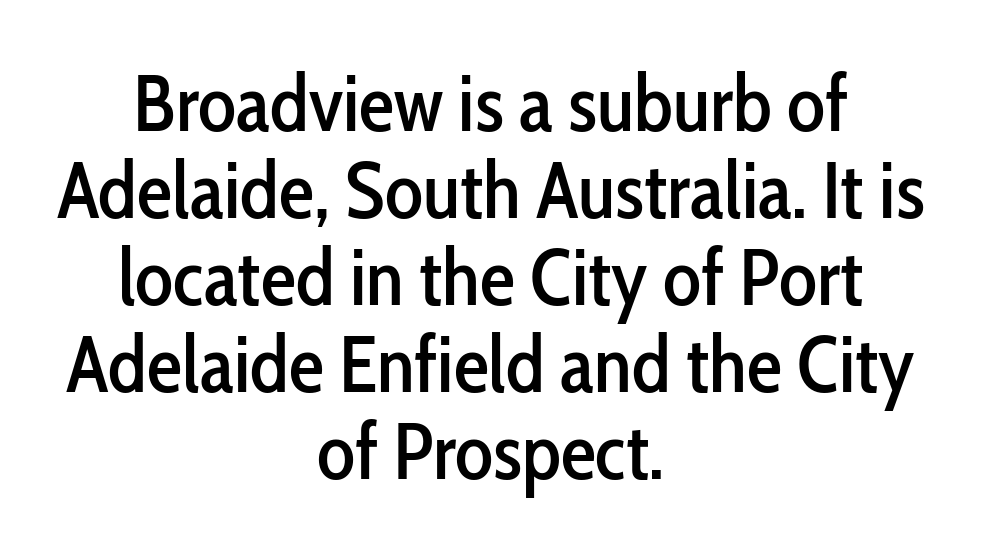
Q: Is the text italic (slanted)? A: No, it is upright.
Q: Is the typeface a serif or a sans-serif typeface? A: Sans-serif.
Q: Is the text underlined? A: No.
Q: How is the paragraph aligned? A: Centered.
Q: Is the spacing between letters normal or unusually wide? A: Normal.
Q: Is the spacing between lines tight, normal or loose? A: Tight.
Q: Width (condensed, normal, or wide)? A: Condensed.
Q: Stroke contrast? A: Low.
Q: x-height? A: Medium.
Q: Monospaced? A: No.
